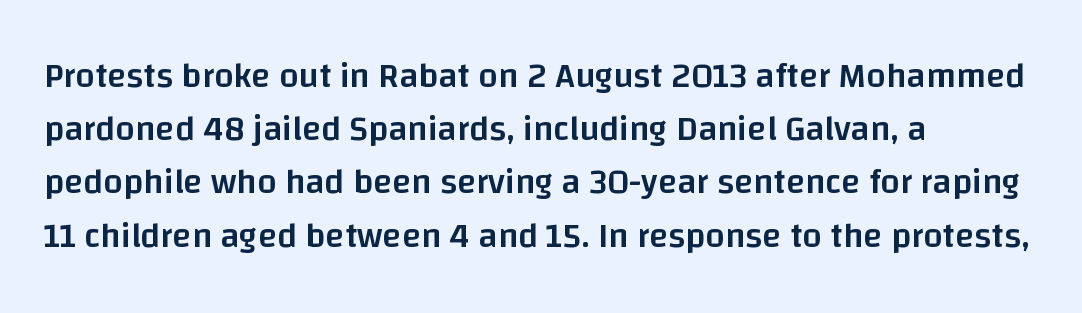
Each letter keeps its own natural width here, so spacing adapts to shape. Visually the block forms a straight wall on the left and a jagged coastline on the right. The lines sit at an ordinary, default distance from one another. The foot of each line stays bare and open.
